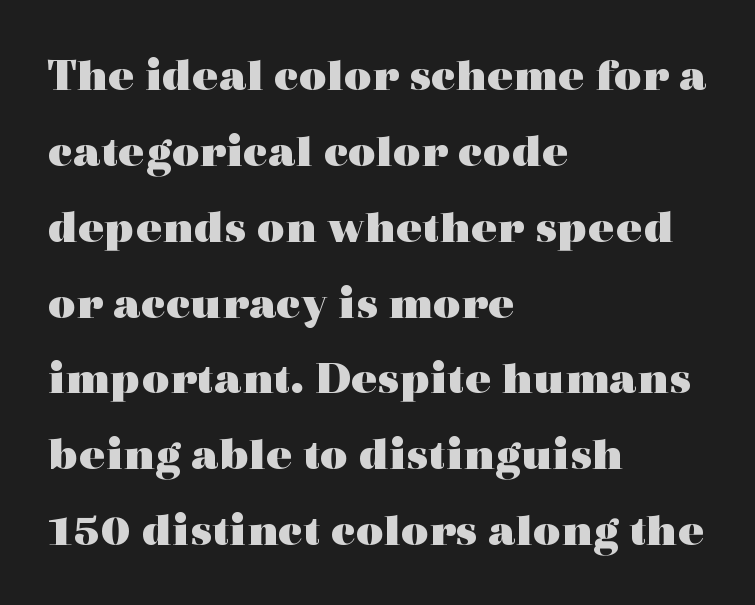
The image shows 48 px heavy, wide serif type, upright; set left-aligned, normal line spacing (1.58x), normal letter spacing, not underlined; a medium x-height.
